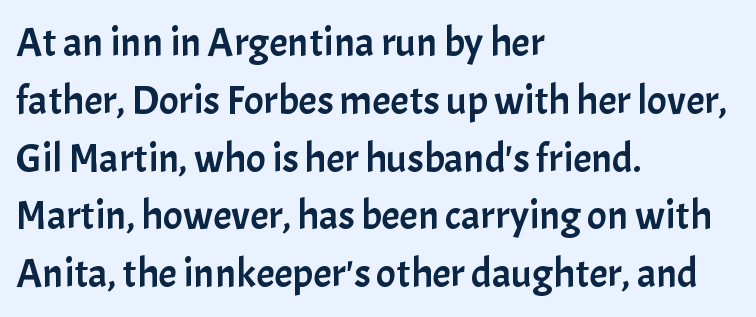
{"serif": "no", "italic": "no", "width": "normal", "stroke_contrast": "low", "x_height": "medium", "monospaced": "no", "underline": "no", "align": "left", "line_spacing": "normal", "line_spacing_ratio": 1.41, "letter_spacing": "normal", "letter_spacing_em": 0.0, "glyph_px": 41}
